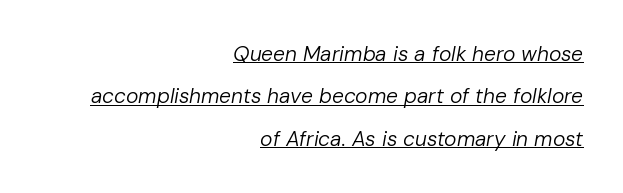
{"italic": "yes", "lean": "right", "slant_degrees": 10, "bold": "no", "underline": "yes", "align": "right", "line_spacing": "loose", "line_spacing_ratio": 2.02, "letter_spacing": "normal", "letter_spacing_em": 0.0, "glyph_px": 21}
